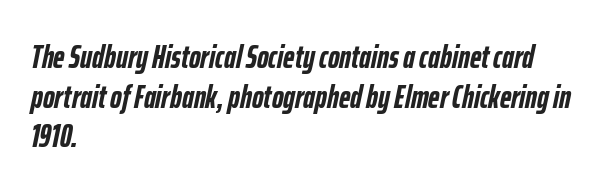
Q: Is the text bold? A: Yes.
Q: Is the text italic (slanted)? A: Yes, it leans right by about 12 degrees.
Q: Is the text underlined? A: No.
Q: How is the paragraph aligned? A: Left-aligned.
Q: Is the spacing between letters normal or unusually wide? A: Normal.
Q: Width (condensed, normal, or wide)? A: Condensed.
Q: Stroke contrast? A: Low.
Q: x-height? A: Medium.
Q: Monospaced? A: No.
